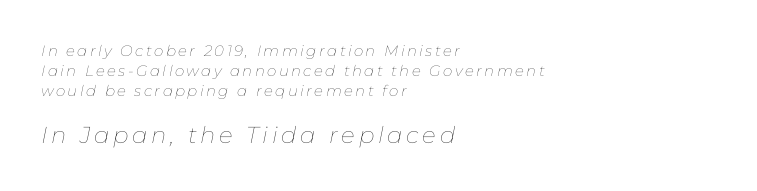
The image shows 23 px text type, italic (leaning right); set left-aligned, normal line spacing (1.35x), not underlined; the second (bottom) block is 1.53x larger.
